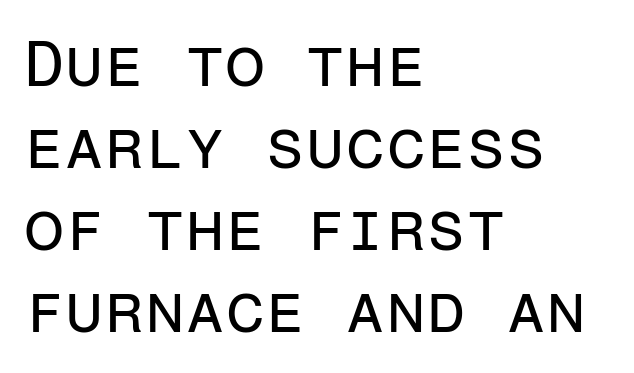
Q: Is the text bold? A: No.
Q: Is the text italic (slanted)? A: No, it is upright.
Q: Is the typeface a serif or a sans-serif typeface? A: Sans-serif.
Q: Is the text underlined? A: No.
Q: How is the paragraph aligned? A: Left-aligned.
Q: Is the spacing between letters normal or unusually wide? A: Normal.
Q: Is the spacing between lines tight, normal or loose? A: Normal.
Q: Width (condensed, normal, or wide)? A: Normal.
Q: Stroke contrast? A: Low.
Q: x-height? A: Medium.
Q: Monospaced? A: Yes.
